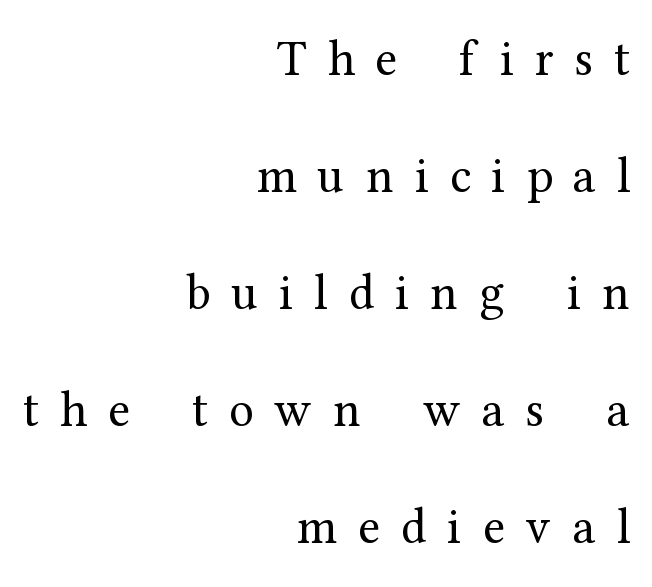
Q: Is the text bold? A: No.
Q: Is the text italic (slanted)? A: No, it is upright.
Q: Is the typeface a serif or a sans-serif typeface? A: Serif.
Q: Is the text underlined? A: No.
Q: How is the paragraph aligned? A: Right-aligned.
Q: Is the spacing between letters normal or unusually wide? A: Unusually wide.
Q: Is the spacing between lines tight, normal or loose? A: Loose.
Q: Width (condensed, normal, or wide)? A: Normal.
Q: Stroke contrast? A: Medium.
Q: x-height? A: Medium.
Q: Monospaced? A: No.
